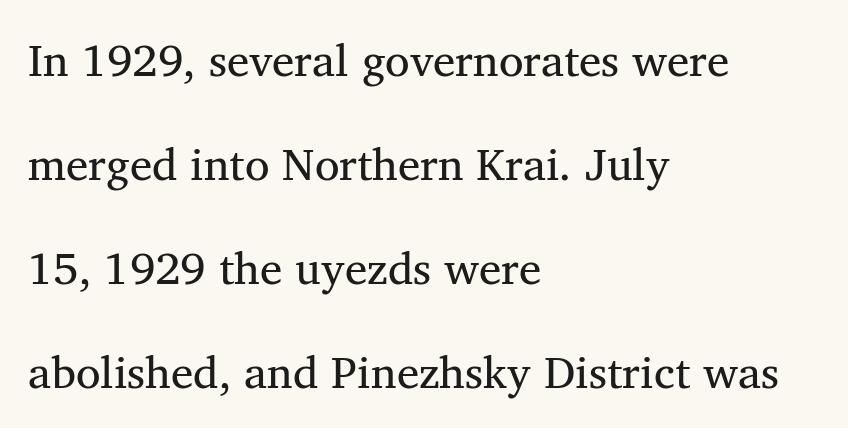
Q: Is the text bold? A: No.
Q: Is the text italic (slanted)? A: No, it is upright.
Q: Is the typeface a serif or a sans-serif typeface? A: Serif.
Q: Is the text underlined? A: No.
Q: How is the paragraph aligned? A: Left-aligned.
Q: Is the spacing between letters normal or unusually wide? A: Normal.
Q: Is the spacing between lines tight, normal or loose? A: Loose.
Q: Width (condensed, normal, or wide)? A: Normal.
Q: Stroke contrast? A: Medium.
Q: x-height? A: Medium.
Q: Monospaced? A: No.
